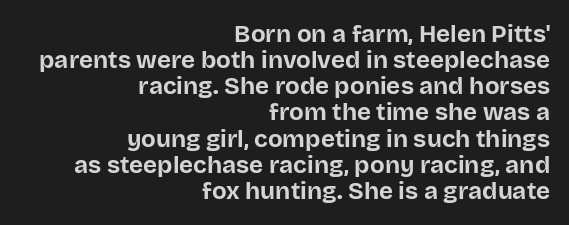
Q: Is the text bold? A: Yes.
Q: Is the text italic (slanted)? A: No, it is upright.
Q: Is the text underlined? A: No.
Q: How is the paragraph aligned? A: Right-aligned.
Q: Is the spacing between letters normal or unusually wide? A: Normal.
Q: Is the spacing between lines tight, normal or loose? A: Tight.
